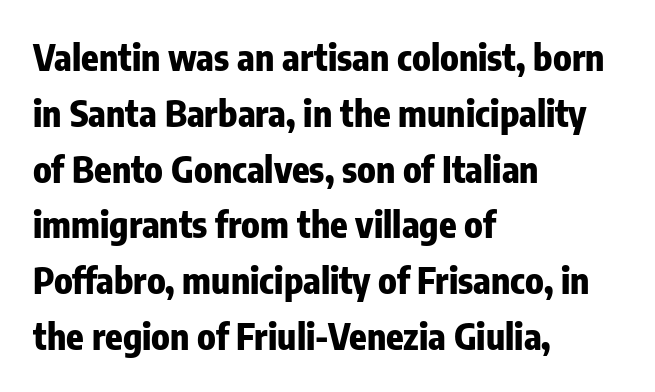
The image shows 36 px heavy, condensed sans-serif type, upright; set left-aligned, normal line spacing (1.55x), normal letter spacing, not underlined; low stroke contrast and a medium x-height.
